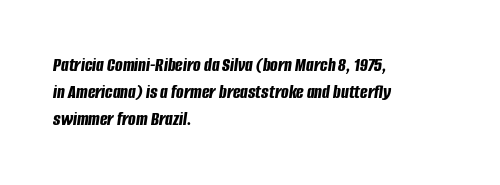
Q: Is the text bold? A: Yes.
Q: Is the text italic (slanted)? A: Yes, it leans right by about 8 degrees.
Q: Is the text underlined? A: No.
Q: How is the paragraph aligned? A: Left-aligned.
Q: Is the spacing between letters normal or unusually wide? A: Normal.
Q: Is the spacing between lines tight, normal or loose? A: Normal.
